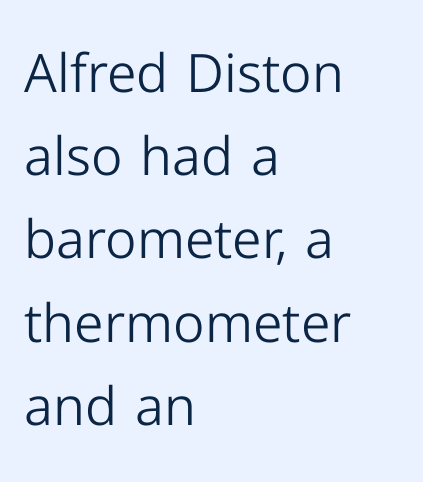
{"serif": "no", "italic": "no", "bold": "no", "weight": "light", "width": "normal", "stroke_contrast": "low", "x_height": "medium", "monospaced": "no", "underline": "no", "align": "left", "line_spacing": "normal", "line_spacing_ratio": 1.57, "letter_spacing": "normal", "letter_spacing_em": 0.0, "glyph_px": 53}
